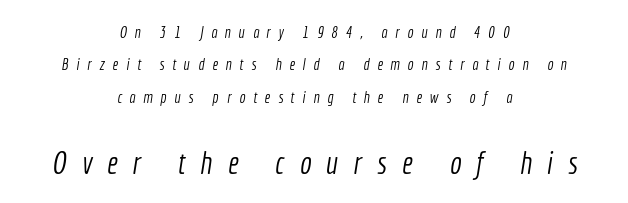
{"serif": "no", "bold": "no", "weight": "light", "width": "condensed", "x_height": "medium", "monospaced": "no", "underline": "no", "align": "center", "line_spacing": "loose", "line_spacing_ratio": 2.02, "letter_spacing": "wide", "letter_spacing_em": 0.49, "larger_block": "second", "size_ratio": 1.94, "glyph_px": 31}
